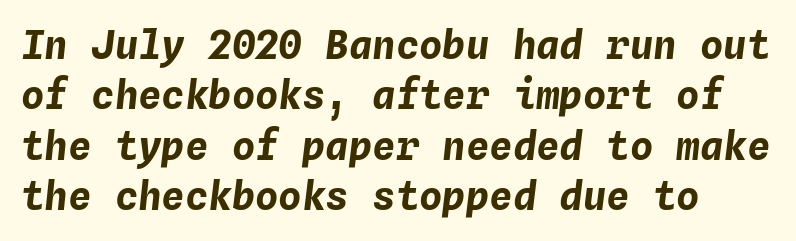
Q: Is the text bold? A: Yes.
Q: Is the text italic (slanted)? A: Yes, it leans right by about 4 degrees.
Q: Is the text underlined? A: No.
Q: Is the spacing between letters normal or unusually wide? A: Normal.
Q: Is the spacing between lines tight, normal or loose? A: Normal.
Q: Width (condensed, normal, or wide)? A: Normal.
Q: Stroke contrast? A: Low.
Q: x-height? A: Medium.
Q: Monospaced? A: Yes.
